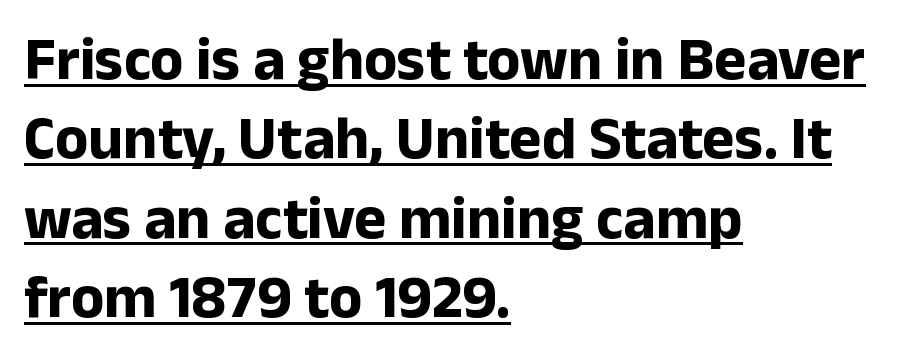
The type sits square on the baseline with zero lean. The paragraph has a hard left edge and a soft right edge. The passage shown has conventional tracking throughout. The typesetter has applied underlining to the passage shown.
